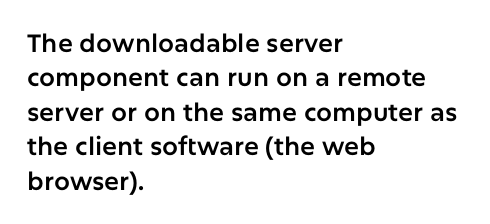
Style check: upright. All the whitespace from short lines collects on the right. Rule under the text: the space is simply empty. Leading matches the norm, producing a regular column.
